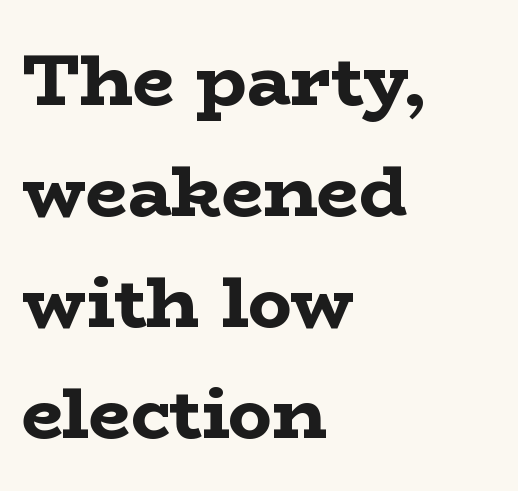
Clear beneath every line of the passage. These lines sit exactly where default settings would place them. Small tapered or slab feet sit at the stroke ends, so this counts as serif. The font's upright variant was chosen for this text. The horizontal fit of the characters is conventional and even. All the whitespace from short lines collects on the right.
